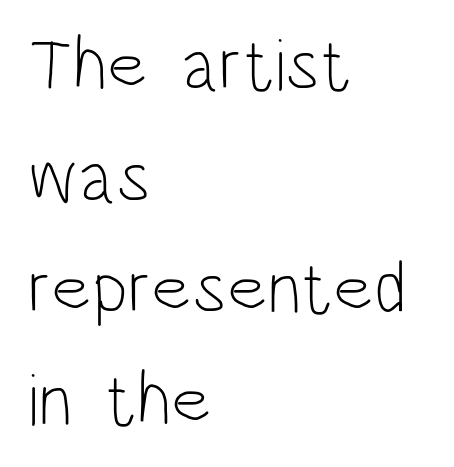
Character widths vary here, with narrow letters taking less room than wide ones. These lines are set flush left with a ragged right edge. The font's upright variant was chosen for this text. Each word holds together tightly as a unit, with standard inter-letter gaps. Normally led — the rows are evenly, conventionally spaced. The font family rendered here belongs to the sans-serif group.
